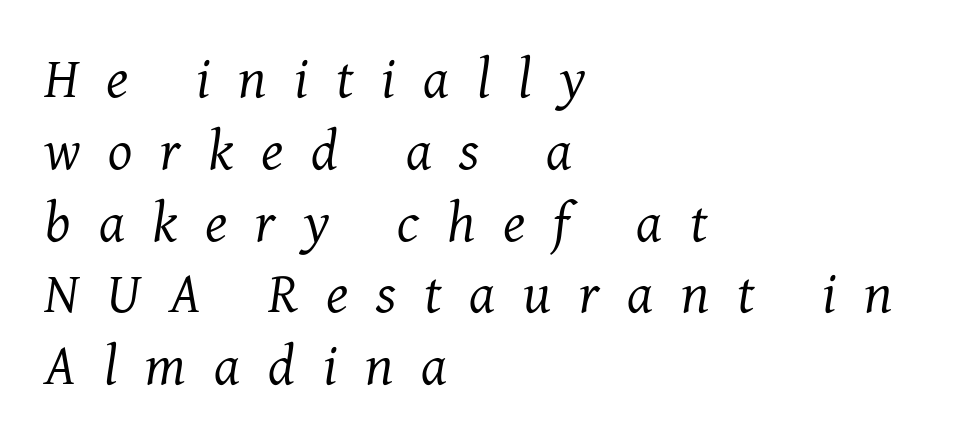
Q: Is the text bold? A: No.
Q: Is the text italic (slanted)? A: Yes, it leans right by about 7 degrees.
Q: Is the typeface a serif or a sans-serif typeface? A: Serif.
Q: Is the text underlined? A: No.
Q: How is the paragraph aligned? A: Left-aligned.
Q: Is the spacing between letters normal or unusually wide? A: Unusually wide.
Q: Is the spacing between lines tight, normal or loose? A: Normal.
Q: Width (condensed, normal, or wide)? A: Normal.
Q: Stroke contrast? A: Medium.
Q: x-height? A: Medium.
Q: Monospaced? A: No.
